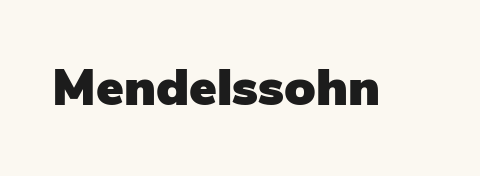
The image shows 52 px sans-serif type, upright; set normal letter spacing, not underlined; low stroke contrast and a medium x-height.
